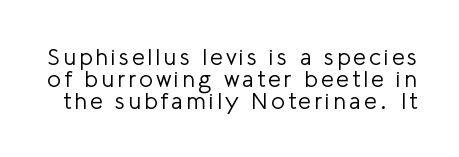
The passage shown stacks its lines with hardly any gap. The baseline area is clear. Style check: upright. Unbolded letterforms with no extra heft.
